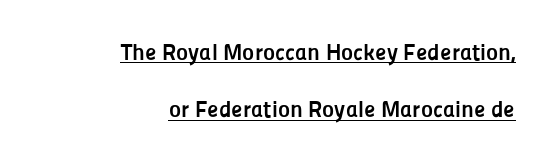
{"italic": "no", "bold": "yes", "underline": "yes", "align": "right", "line_spacing": "loose", "line_spacing_ratio": 2.5, "letter_spacing": "normal", "letter_spacing_em": 0.0, "glyph_px": 23}
